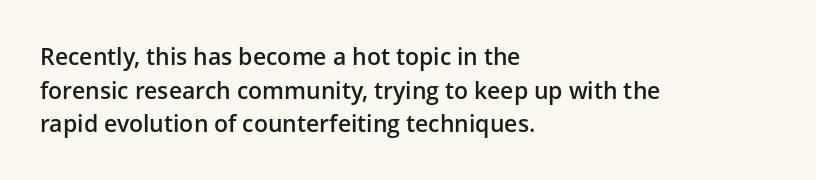
The image shows 23 px text type, upright; set left-aligned, normal line spacing (1.46x), normal letter spacing, not underlined.
